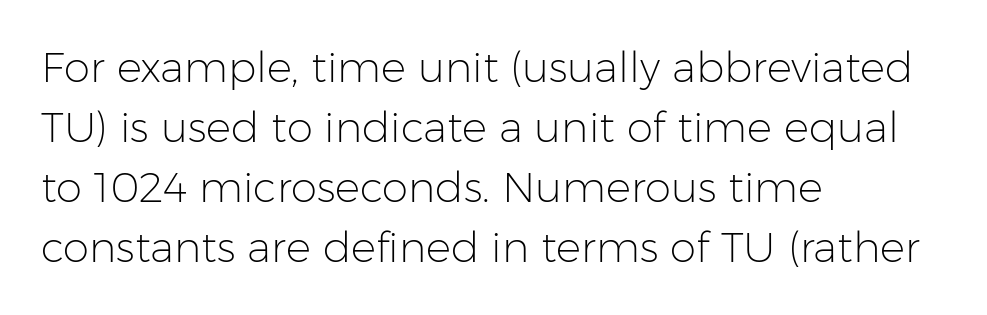
The typography opts for an upright posture over an oblique one. The passage shown has conventional tracking throughout. Summary of weight: not heavy and not bold. A bare baseline throughout the passage. Layout note: lines flush left. A typesetter would call this proportional, since set widths differ per character.
